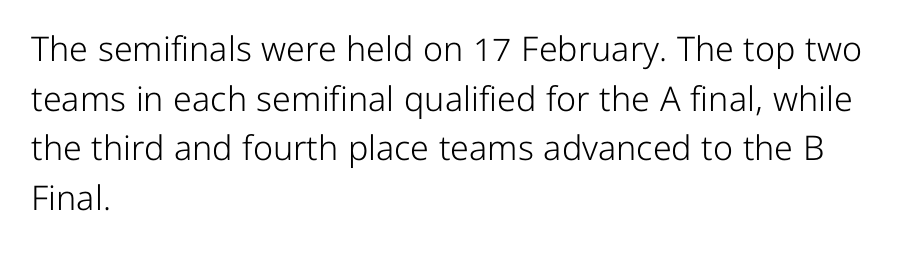
Q: Is the text bold? A: No.
Q: Is the text italic (slanted)? A: No, it is upright.
Q: Is the typeface a serif or a sans-serif typeface? A: Sans-serif.
Q: Is the text underlined? A: No.
Q: How is the paragraph aligned? A: Left-aligned.
Q: Is the spacing between letters normal or unusually wide? A: Normal.
Q: Is the spacing between lines tight, normal or loose? A: Normal.
Q: Width (condensed, normal, or wide)? A: Normal.
Q: Stroke contrast? A: Low.
Q: x-height? A: Medium.
Q: Monospaced? A: No.
